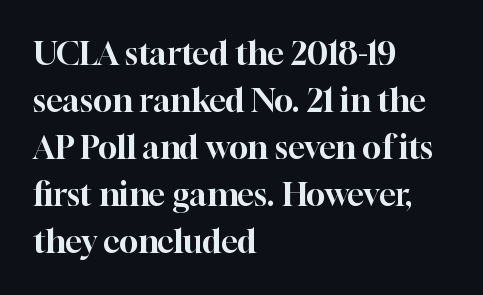
The image shows 32 px serif type, upright; set left-aligned, normal line spacing (1.47x), normal letter spacing, not underlined; high stroke contrast and a medium x-height.
